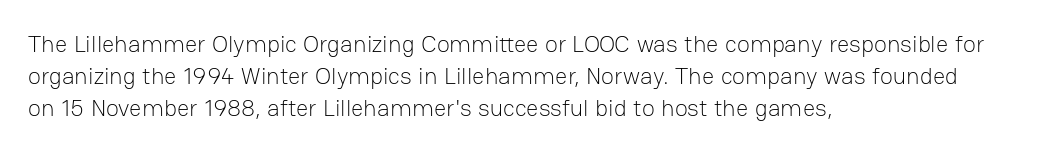
The strip under each line holds only bare page. You could call the tracking neutral — neither tight nor loose. Where is the straight margin? On the left. Upright lettering throughout. The weight tops out at a normal text grade.
